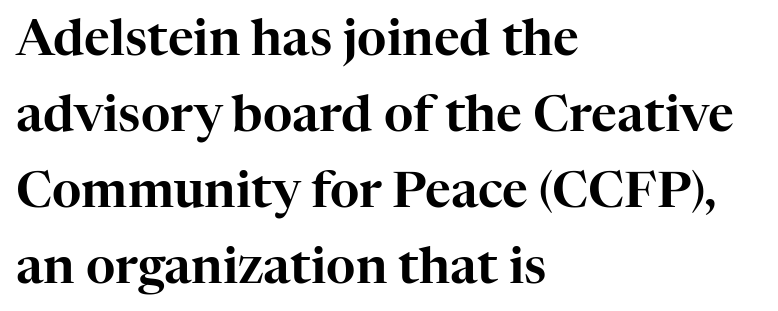
Q: Is the text italic (slanted)? A: No, it is upright.
Q: Is the typeface a serif or a sans-serif typeface? A: Serif.
Q: Is the text underlined? A: No.
Q: How is the paragraph aligned? A: Left-aligned.
Q: Is the spacing between letters normal or unusually wide? A: Normal.
Q: Is the spacing between lines tight, normal or loose? A: Normal.
Q: Width (condensed, normal, or wide)? A: Normal.
Q: Stroke contrast? A: High.
Q: x-height? A: Medium.
Q: Monospaced? A: No.
